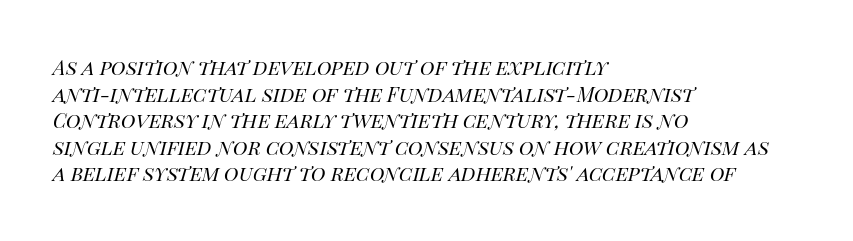
A student would call this left alignment; a typographer would say flush left, rag right. Compared with a typical body face, this is equally light or lighter still. No word sits above an underline. Does extra space separate the letters? No, they use regular spacing. This block has exactly the height ordinary leading produces. A typesetter would mark this as italic.
